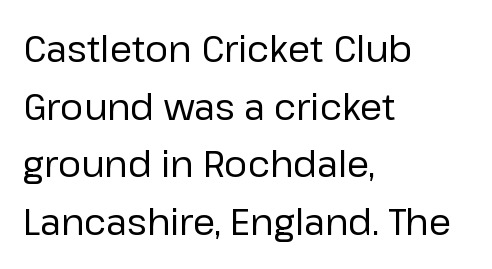
The letters stand straight up with perfectly vertical stems. This rendering features lettering with no underline. Successive baselines arrive at the customary interval. Counters stay open thanks to moderate or lighter strokes. Standard letterfit; no display-style spreading of the glyphs.
